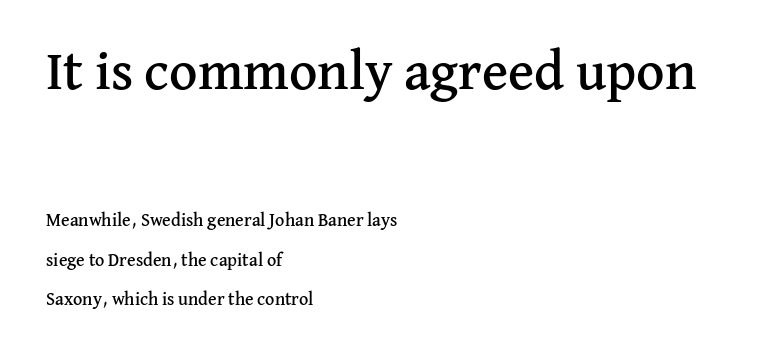
The image shows 55 px serif type, upright; set left-aligned, loose line spacing (2.2x), normal letter spacing, not underlined; the first (top) block is 3.06x larger; medium stroke contrast and a medium x-height.
